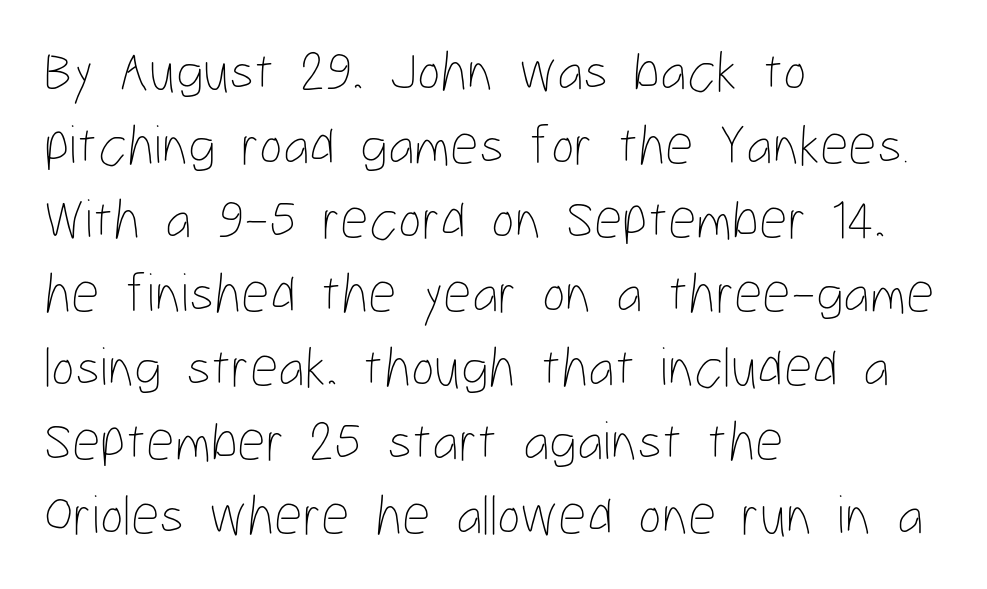
{"italic": "no", "bold": "no", "weight": "thin", "width": "condensed", "stroke_contrast": "low", "x_height": "medium", "monospaced": "no", "underline": "no", "align": "left", "line_spacing": "normal", "line_spacing_ratio": 1.32, "letter_spacing": "normal", "letter_spacing_em": 0.0, "glyph_px": 56}
